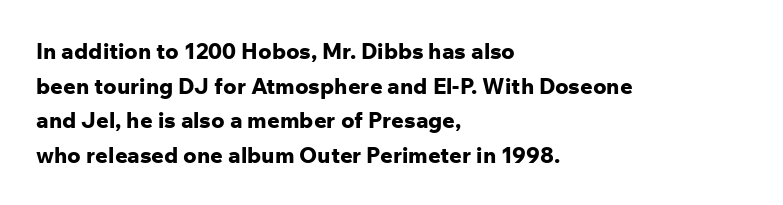
This sample uses an upright cut, with every glyph sitting square on the baseline. Whoever set this chose a conventional vertical rhythm. Students, note that the glyphs here touch the page at normal intervals. Strokes here are thick enough to call this a true bold.
